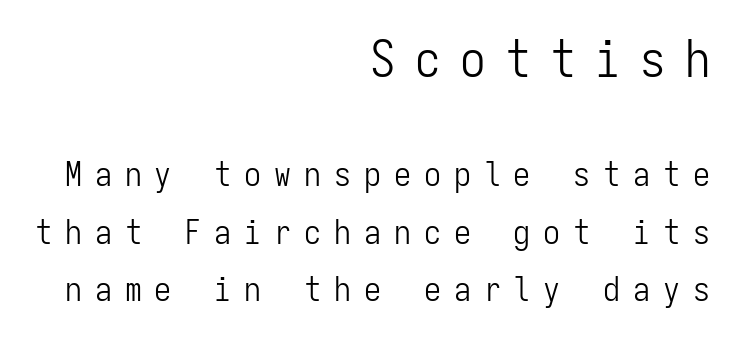
Q: Is the text bold? A: No.
Q: Is the text italic (slanted)? A: No, it is upright.
Q: Is the typeface a serif or a sans-serif typeface? A: Sans-serif.
Q: Is the text underlined? A: No.
Q: How is the paragraph aligned? A: Right-aligned.
Q: Is the spacing between letters normal or unusually wide? A: Unusually wide.
Q: Is the spacing between lines tight, normal or loose? A: Normal.
Q: Which block of text is set in a larger size, the first (top) or the second (bottom)? A: The first (top) one.
Q: Width (condensed, normal, or wide)? A: Condensed.
Q: Stroke contrast? A: Low.
Q: x-height? A: Medium.
Q: Monospaced? A: Yes.
